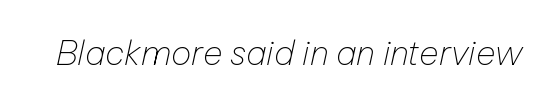
The image shows 34 px thin type, italic (leaning right); set normal letter spacing, not underlined; low stroke contrast and a medium x-height.
